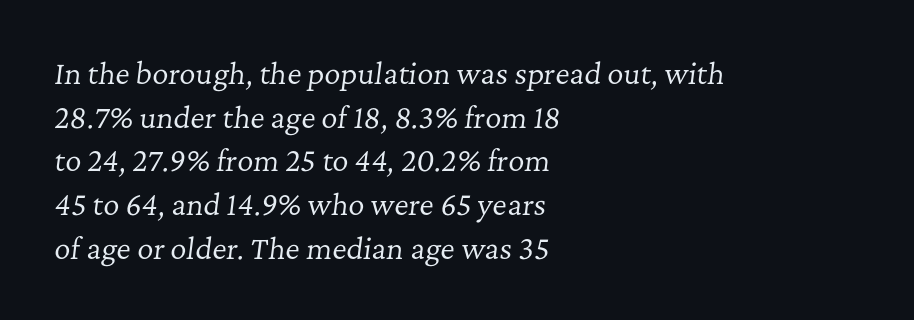
Q: Is the text bold? A: No.
Q: Is the text italic (slanted)? A: Yes, it leans right by about 7 degrees.
Q: Is the typeface a serif or a sans-serif typeface? A: Serif.
Q: Is the text underlined? A: No.
Q: How is the paragraph aligned? A: Left-aligned.
Q: Is the spacing between letters normal or unusually wide? A: Normal.
Q: Is the spacing between lines tight, normal or loose? A: Normal.
Q: Width (condensed, normal, or wide)? A: Normal.
Q: Stroke contrast? A: Low.
Q: x-height? A: Medium.
Q: Monospaced? A: No.
